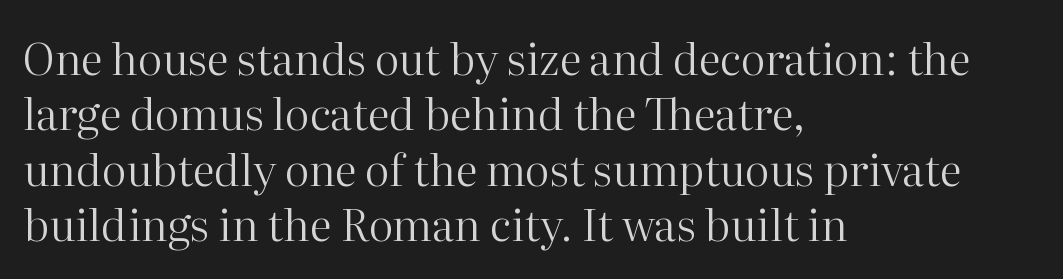
The image shows 44 px regular-weight serif type, upright; set left-aligned, normal line spacing (1.26x), normal letter spacing, not underlined; high stroke contrast and a medium x-height.
